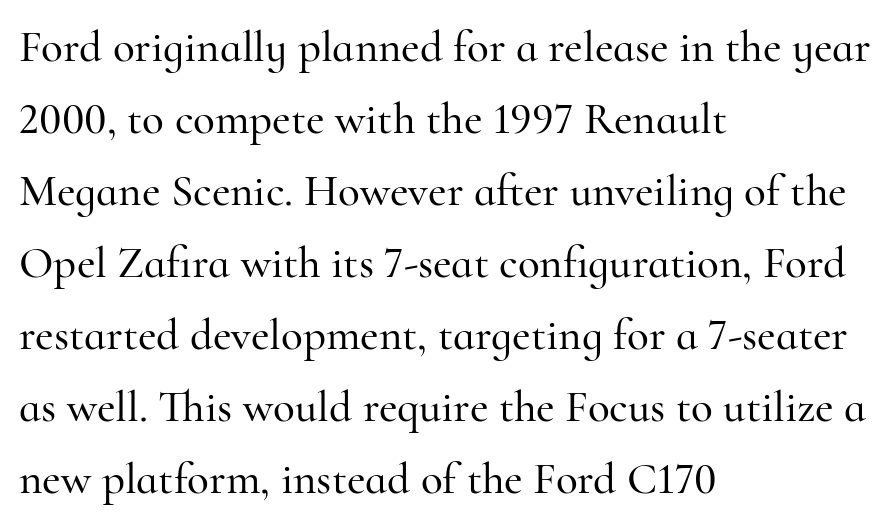
The image shows 45 px serif type, upright; set left-aligned, normal line spacing (1.6x), normal letter spacing, not underlined; high stroke contrast and a small x-height.
